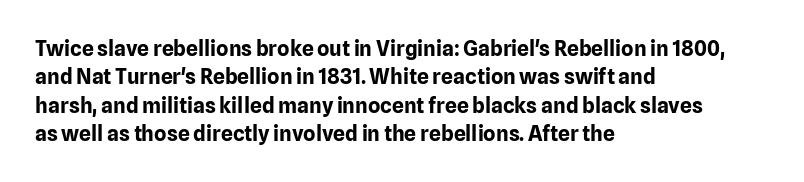
The lines in this sample share a left origin and differ only in where they stop. The block of text has a typical density, with ordinary space between rows. Posture: upright roman. The characters look thick and weighty, a clear bold. Letters rest on an invisible, unmarked baseline. There is no visible air inserted between adjacent glyphs.
